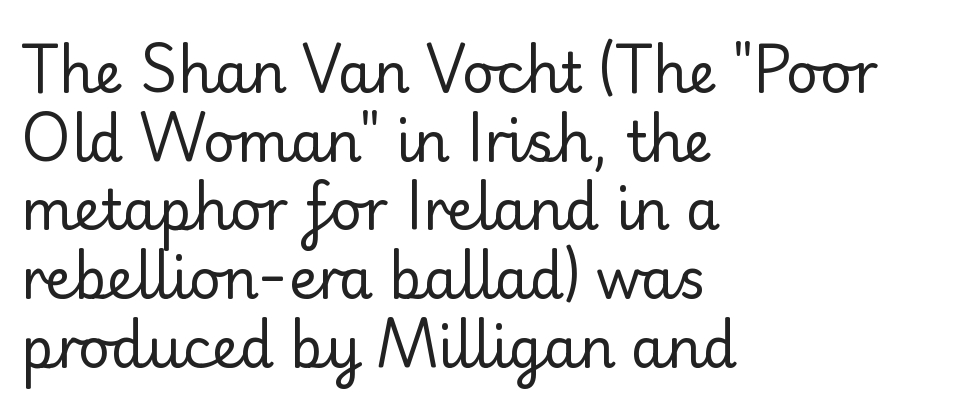
The space beneath each line is pristine and unruled. You could not count columns in this text — the font is proportionally spaced. No italicization has been applied; the sample stays upright. Does the leading feel generous? No, just average. Alignment: flush left.
